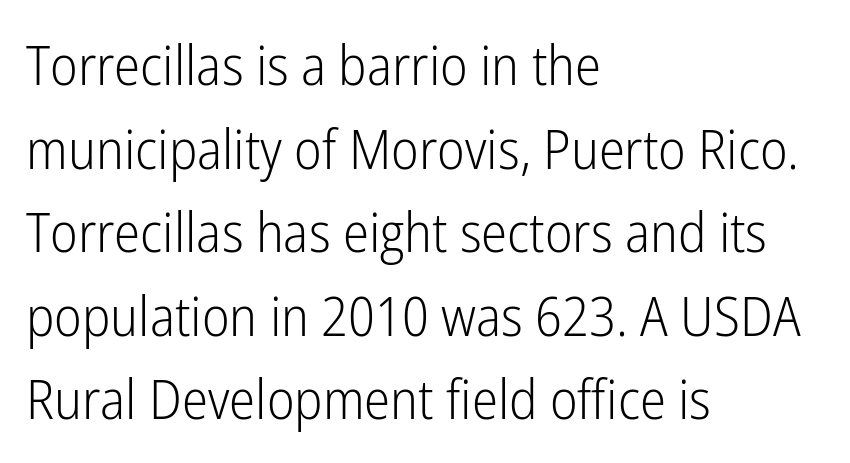
{"serif": "no", "italic": "no", "bold": "no", "weight": "light", "width": "condensed", "stroke_contrast": "low", "x_height": "medium", "monospaced": "no", "underline": "no", "align": "left", "line_spacing": "normal", "line_spacing_ratio": 1.52, "letter_spacing": "normal", "letter_spacing_em": 0.0, "glyph_px": 55}
